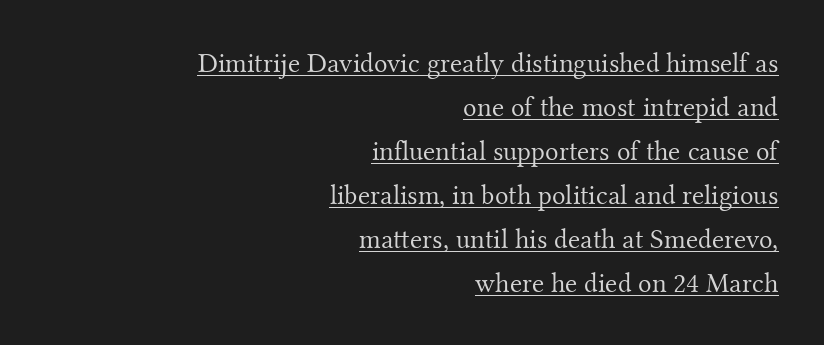
{"serif": "yes", "italic": "no", "bold": "no", "weight": "light", "width": "normal", "stroke_contrast": "medium", "x_height": "small", "monospaced": "no", "underline": "yes", "align": "right", "line_spacing": "normal", "line_spacing_ratio": 1.57, "letter_spacing": "normal", "letter_spacing_em": 0.0, "glyph_px": 28}
